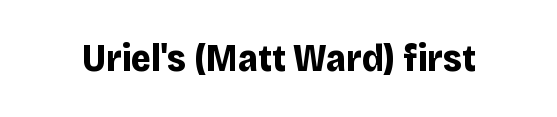
The image shows 38 px bold sans-serif type, upright; set normal letter spacing, not underlined; low stroke contrast and a large x-height.
